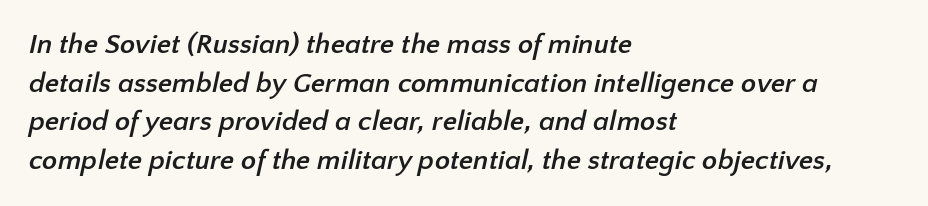
Q: Is the text bold? A: Yes.
Q: Is the typeface a serif or a sans-serif typeface? A: Sans-serif.
Q: Is the text underlined? A: No.
Q: How is the paragraph aligned? A: Left-aligned.
Q: Is the spacing between letters normal or unusually wide? A: Normal.
Q: Is the spacing between lines tight, normal or loose? A: Normal.
Q: Width (condensed, normal, or wide)? A: Normal.
Q: Stroke contrast? A: Low.
Q: x-height? A: Medium.
Q: Monospaced? A: No.
